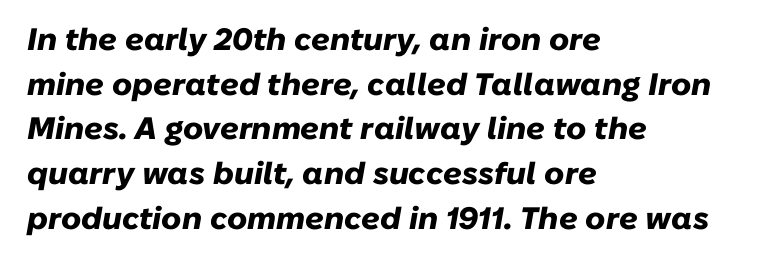
The image shows 31 px heavy type, italic (leaning right); set left-aligned, normal line spacing (1.44x), normal letter spacing, not underlined; low stroke contrast and a medium x-height.
